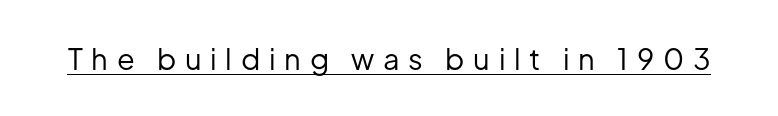
The image shows 29 px regular-weight sans-serif type, upright; set unusually wide letter spacing (+0.3 em), underlined; low stroke contrast and a medium x-height.
